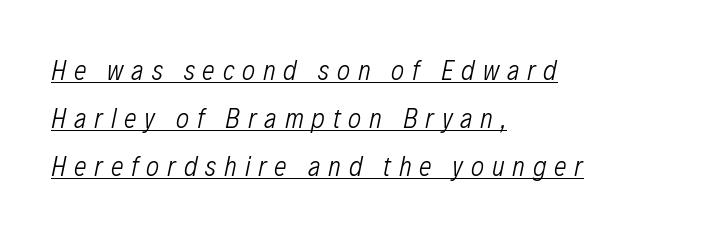
Leftover space on each line is placed entirely after the last word. Spacing verdict: proportional, widths tailored to each character. Every word sits above its own underline. The line texture is sparse and dotted thanks to wide tracking. The glyphs look as if they've been sheared to an angle.
